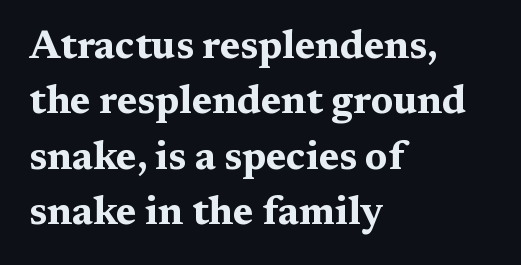
The type sits square on the baseline with zero lean. The lines in this sample share a left origin and differ only in where they stop. Tracking here is standard; glyphs follow each other at the usual distance. Do the characters align in a grid? No, the font is proportional. The face used here has the dense, thick strokes of a bold.
